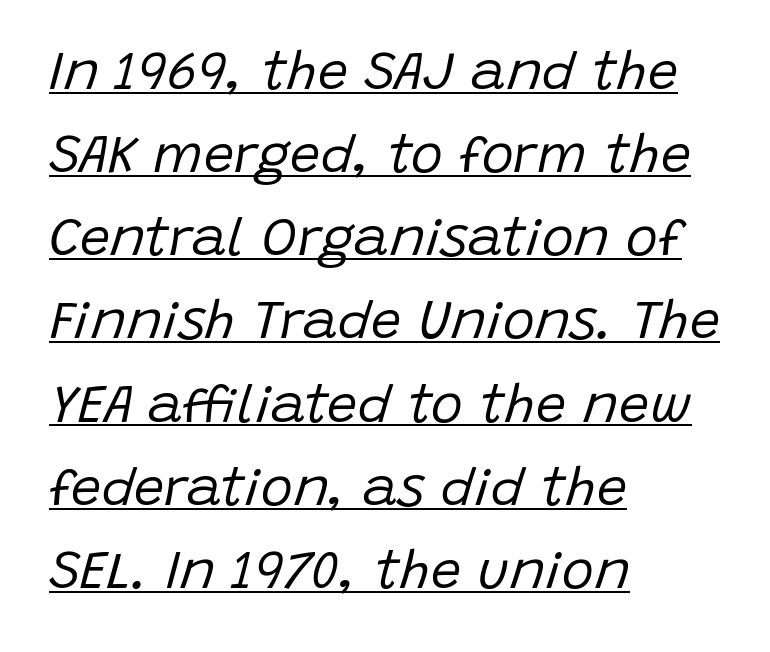
The image shows 54 px regular-weight type, italic (leaning right); set left-aligned, normal line spacing (1.54x), normal letter spacing, underlined; low stroke contrast and a large x-height.
